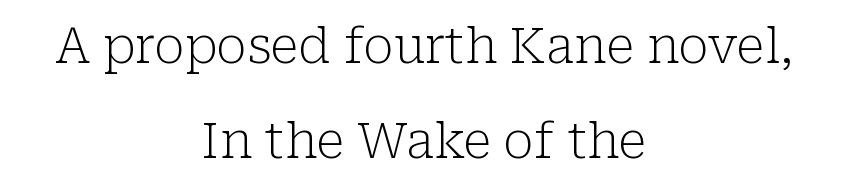
{"serif": "yes", "italic": "no", "bold": "no", "weight": "light", "width": "normal", "stroke_contrast": "low", "x_height": "medium", "monospaced": "no", "underline": "no", "align": "center", "line_spacing": "loose", "line_spacing_ratio": 1.91, "letter_spacing": "normal", "letter_spacing_em": 0.0, "glyph_px": 50}
